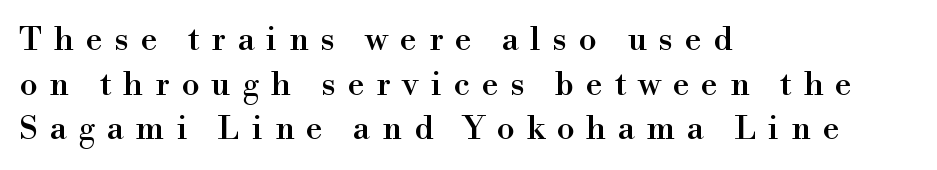
The image shows 33 px serif type, upright; set left-aligned, normal line spacing (1.35x), unusually wide letter spacing (+0.36 em), not underlined; a small x-height.
